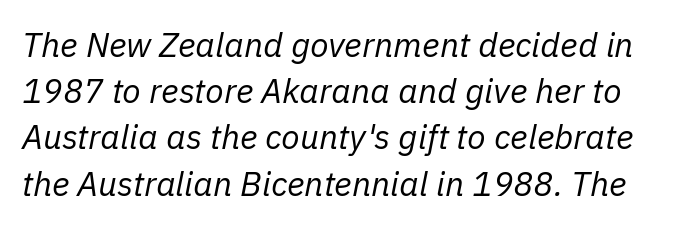
Summary of vertical rhythm: regular, with standard interline spacing. The letters advance in unequal steps, a hallmark of proportional type. The type is set solid horizontally, with unmodified tracking. Nothing heavy about these letters — not bold at all. The glyphs look as if they've been sheared to an angle.
